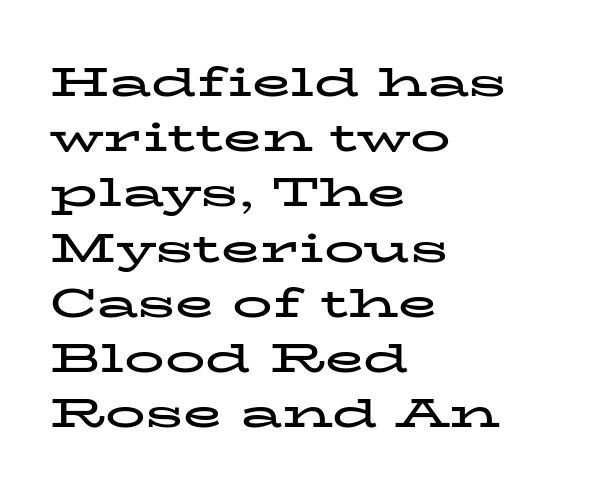
{"serif": "yes", "italic": "no", "bold": "yes", "weight": "bold", "width": "wide", "stroke_contrast": "low", "x_height": "medium", "monospaced": "no", "underline": "no", "align": "left", "line_spacing": "normal", "line_spacing_ratio": 1.38, "letter_spacing": "normal", "letter_spacing_em": 0.0, "glyph_px": 40}
